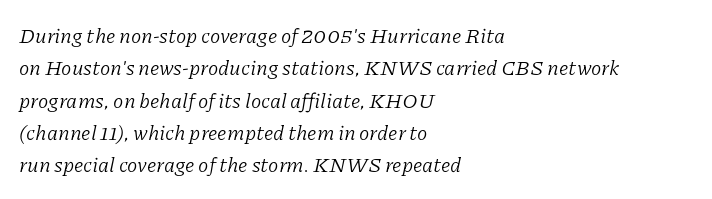
{"italic": "yes", "lean": "right", "slant_degrees": 11, "bold": "no", "underline": "no", "align": "left", "line_spacing": "normal", "line_spacing_ratio": 1.54, "letter_spacing": "normal", "letter_spacing_em": 0.0, "glyph_px": 21}
